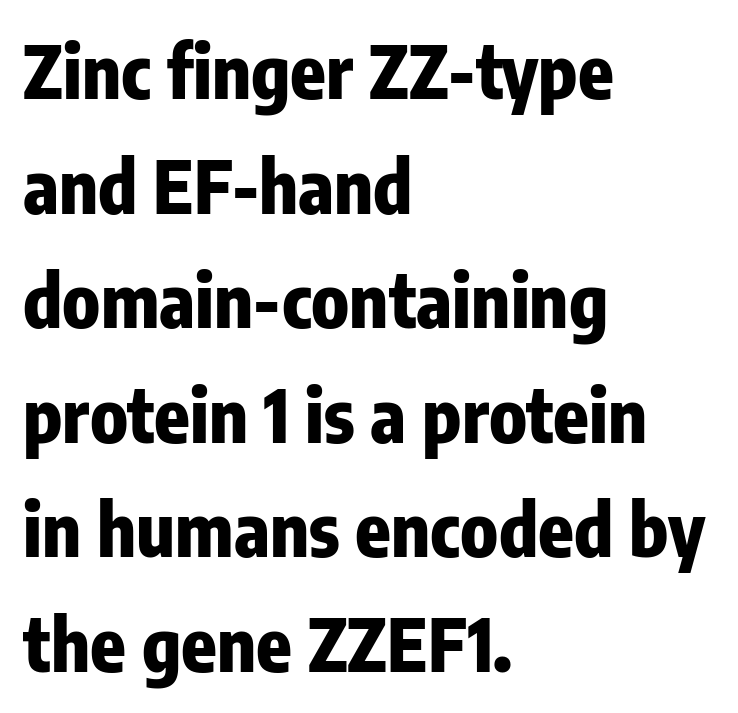
Q: Is the text bold? A: Yes.
Q: Is the text italic (slanted)? A: No, it is upright.
Q: Is the typeface a serif or a sans-serif typeface? A: Sans-serif.
Q: Is the text underlined? A: No.
Q: How is the paragraph aligned? A: Left-aligned.
Q: Is the spacing between letters normal or unusually wide? A: Normal.
Q: Is the spacing between lines tight, normal or loose? A: Normal.
Q: Width (condensed, normal, or wide)? A: Condensed.
Q: Stroke contrast? A: Low.
Q: x-height? A: Medium.
Q: Monospaced? A: No.
